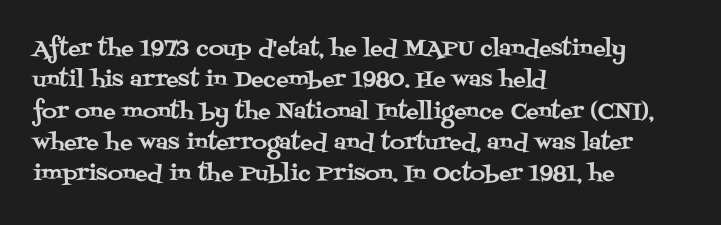
{"italic": "no", "underline": "no", "align": "left", "line_spacing": "normal", "line_spacing_ratio": 1.49, "letter_spacing": "normal", "letter_spacing_em": 0.0, "glyph_px": 21}
